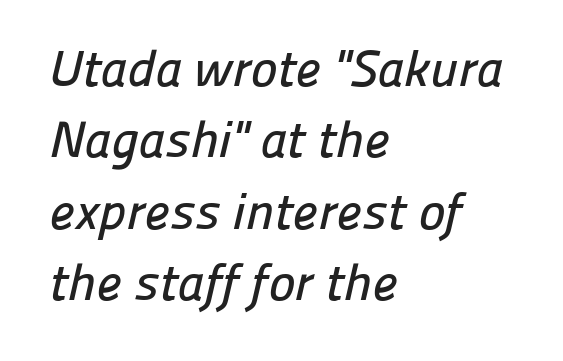
The image shows 51 px sans-serif type; set left-aligned, normal line spacing (1.4x), normal letter spacing, not underlined; low stroke contrast and a medium x-height.
